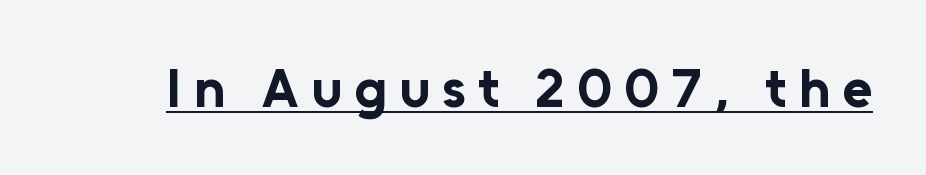
Note the varied advance widths — an 'i' is clearly narrower than an 'm'. The axis of the letterforms is exactly vertical. What kind of face is this? One without serifs — a sans. The passage shown is underscored from start to finish. Weight: bold. Someone cranked the tracking dial way up on this one.
